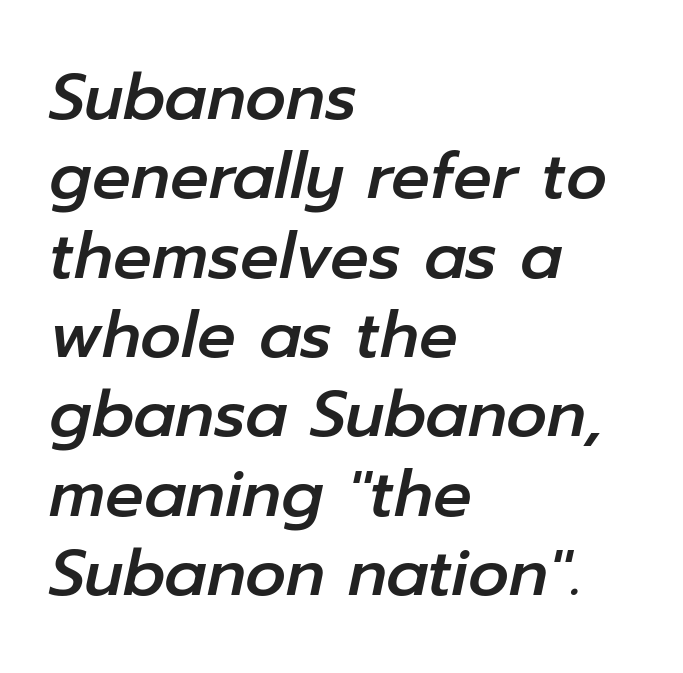
The image shows 64 px text type, italic (leaning right); set left-aligned, line spacing 1.24x, normal letter spacing, not underlined; low stroke contrast and a medium x-height.
